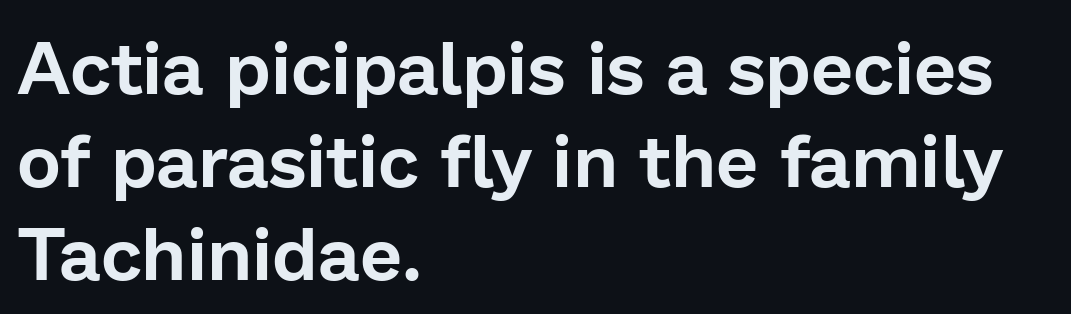
Q: Is the text italic (slanted)? A: No, it is upright.
Q: Is the typeface a serif or a sans-serif typeface? A: Sans-serif.
Q: Is the text underlined? A: No.
Q: How is the paragraph aligned? A: Left-aligned.
Q: Is the spacing between letters normal or unusually wide? A: Normal.
Q: Width (condensed, normal, or wide)? A: Normal.
Q: Stroke contrast? A: Low.
Q: x-height? A: Medium.
Q: Monospaced? A: No.
